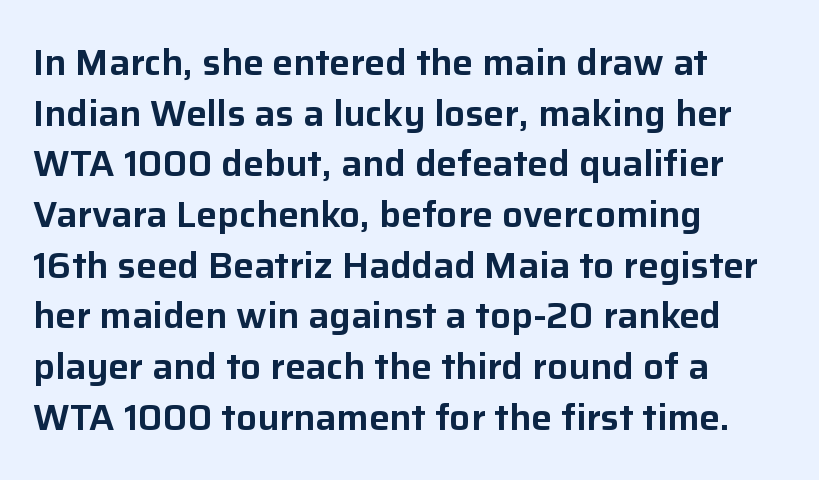
Q: Is the text italic (slanted)? A: No, it is upright.
Q: Is the typeface a serif or a sans-serif typeface? A: Sans-serif.
Q: Is the text underlined? A: No.
Q: How is the paragraph aligned? A: Left-aligned.
Q: Is the spacing between letters normal or unusually wide? A: Normal.
Q: Is the spacing between lines tight, normal or loose? A: Normal.
Q: Width (condensed, normal, or wide)? A: Normal.
Q: Stroke contrast? A: Low.
Q: x-height? A: Medium.
Q: Monospaced? A: No.
